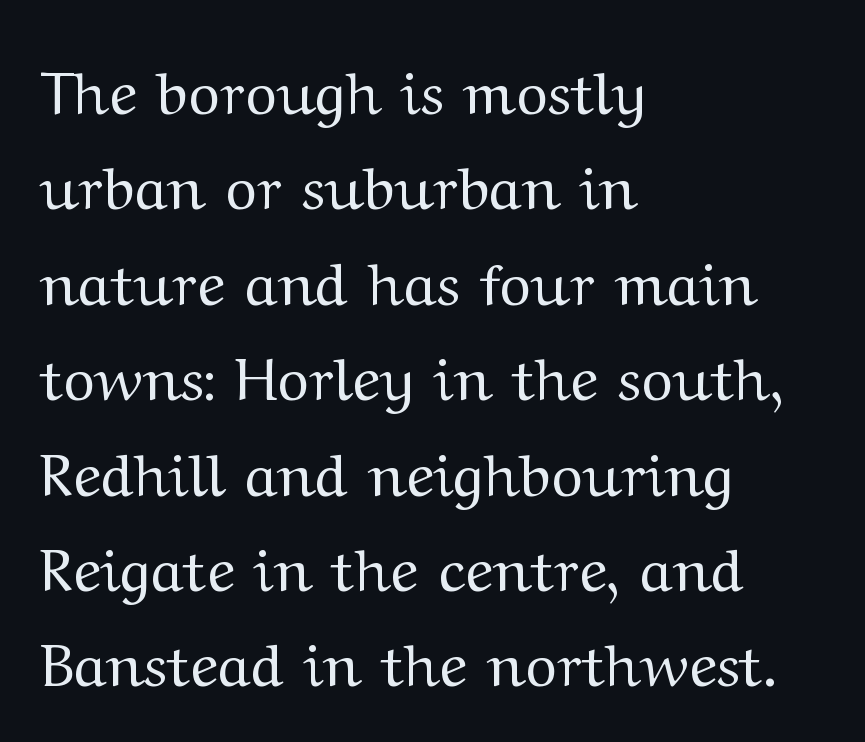
Here the glyphs are tracked normally, forming tight word shapes. No extra ink here — the face is not bold. Each line starts at the same left margin while the right side varies. No word sits above an underline.
